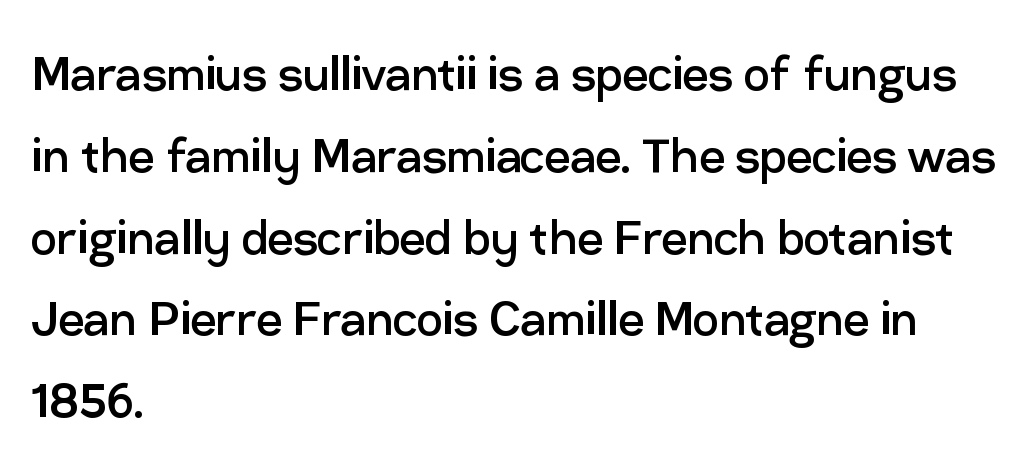
Q: Is the text bold? A: No.
Q: Is the text italic (slanted)? A: No, it is upright.
Q: Is the typeface a serif or a sans-serif typeface? A: Sans-serif.
Q: Is the text underlined? A: No.
Q: How is the paragraph aligned? A: Left-aligned.
Q: Is the spacing between letters normal or unusually wide? A: Normal.
Q: Is the spacing between lines tight, normal or loose? A: Normal.
Q: Width (condensed, normal, or wide)? A: Normal.
Q: Stroke contrast? A: Low.
Q: x-height? A: Medium.
Q: Monospaced? A: No.
